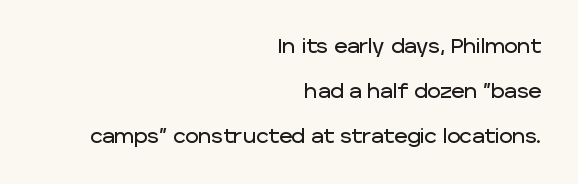
Q: Is the text italic (slanted)? A: No, it is upright.
Q: Is the text underlined? A: No.
Q: How is the paragraph aligned? A: Right-aligned.
Q: Is the spacing between letters normal or unusually wide? A: Normal.
Q: Is the spacing between lines tight, normal or loose? A: Loose.
